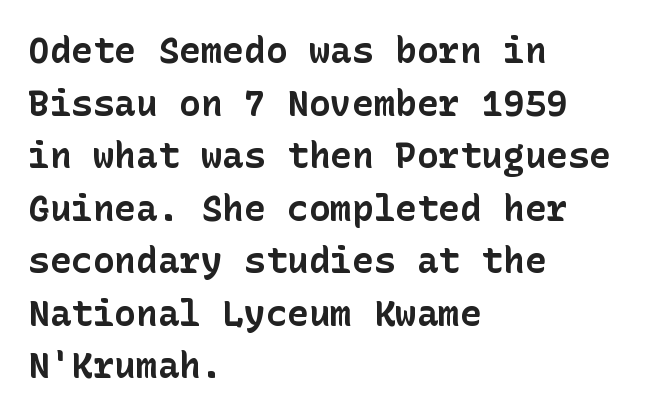
Q: Is the text bold? A: Yes.
Q: Is the text italic (slanted)? A: No, it is upright.
Q: Is the typeface a serif or a sans-serif typeface? A: Sans-serif.
Q: Is the text underlined? A: No.
Q: How is the paragraph aligned? A: Left-aligned.
Q: Is the spacing between letters normal or unusually wide? A: Normal.
Q: Is the spacing between lines tight, normal or loose? A: Normal.
Q: Width (condensed, normal, or wide)? A: Normal.
Q: Stroke contrast? A: Low.
Q: x-height? A: Medium.
